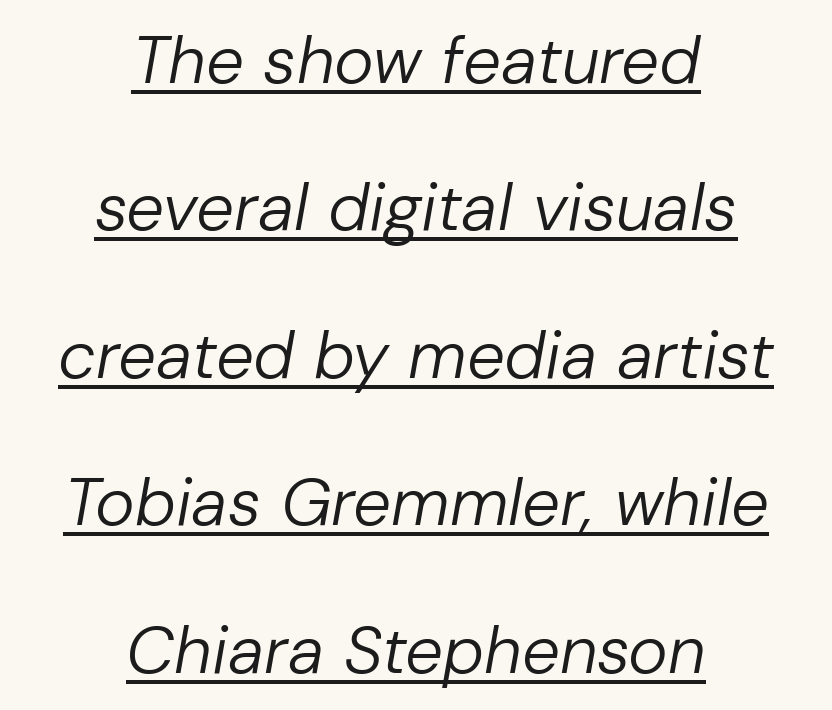
If you drew a line through each stem, it would be angled. You could not count columns in this text — the font is proportionally spaced. The weight tops out at a normal text grade. Leading: increased. Look at the tracking — it's just the regular setting, nothing added.
